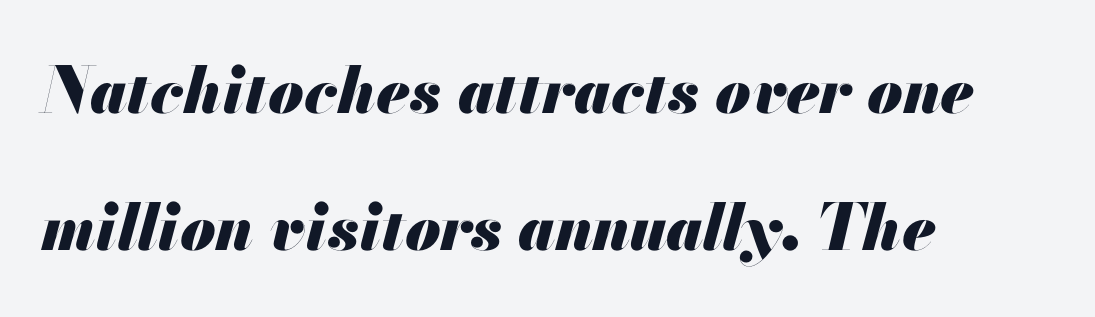
Horizontally, the lines are justified to the leading edge only. Notice the wide empty band between every row — that's loose leading. Tracking here is standard; glyphs follow each other at the usual distance. A typesetter would call this proportional, since set widths differ per character.
